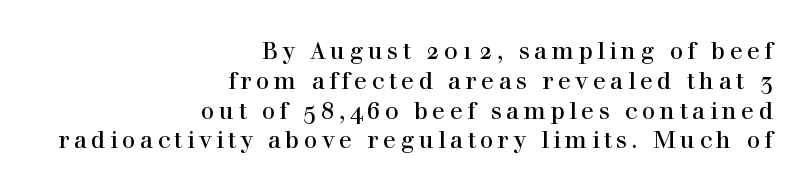
Q: Is the text italic (slanted)? A: No, it is upright.
Q: Is the text underlined? A: No.
Q: How is the paragraph aligned? A: Right-aligned.
